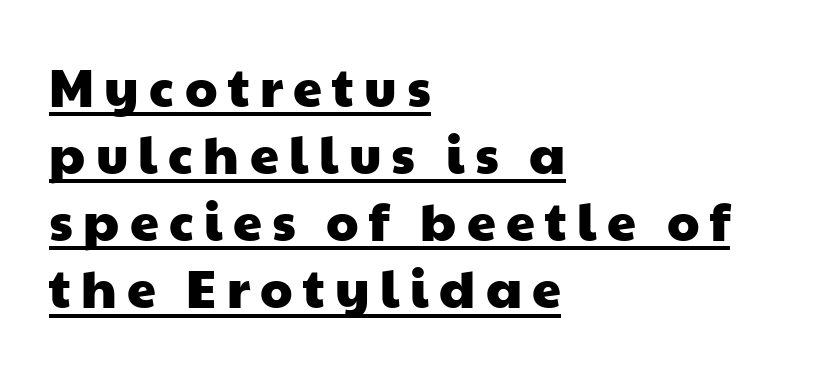
The image shows 52 px wide sans-serif type; set left-aligned, normal line spacing (1.29x), unusually wide letter spacing (+0.2 em), underlined; low stroke contrast and a medium x-height.
